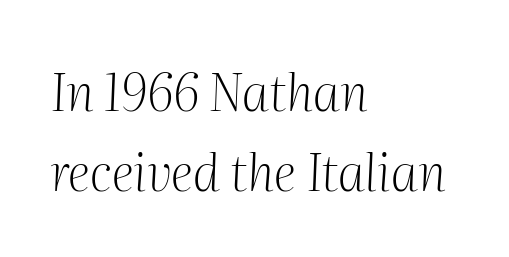
{"serif": "yes", "italic": "yes", "lean": "right", "slant_degrees": 2, "bold": "no", "weight": "light", "width": "normal", "stroke_contrast": "medium", "x_height": "medium", "monospaced": "no", "underline": "no", "align": "left", "line_spacing": "normal", "line_spacing_ratio": 1.56, "letter_spacing": "normal", "letter_spacing_em": 0.0, "glyph_px": 51}
